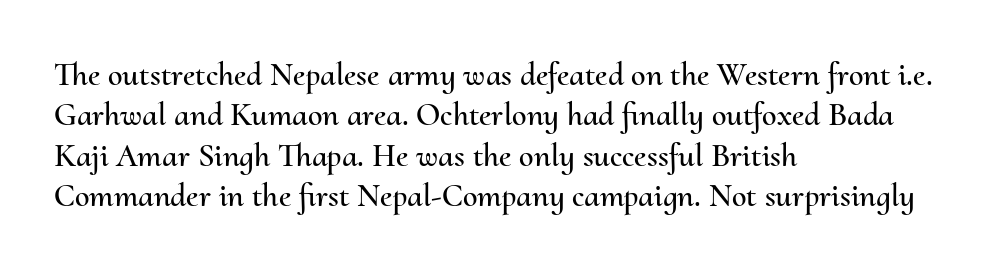
{"italic": "no", "width": "normal", "stroke_contrast": "medium", "x_height": "small", "monospaced": "no", "underline": "no", "align": "left", "line_spacing_ratio": 1.22, "letter_spacing": "normal", "letter_spacing_em": 0.0, "glyph_px": 33}
